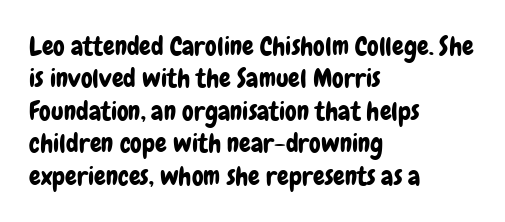
Q: Is the text italic (slanted)? A: No, it is upright.
Q: Is the text underlined? A: No.
Q: How is the paragraph aligned? A: Left-aligned.
Q: Is the spacing between letters normal or unusually wide? A: Normal.
Q: Is the spacing between lines tight, normal or loose? A: Normal.
